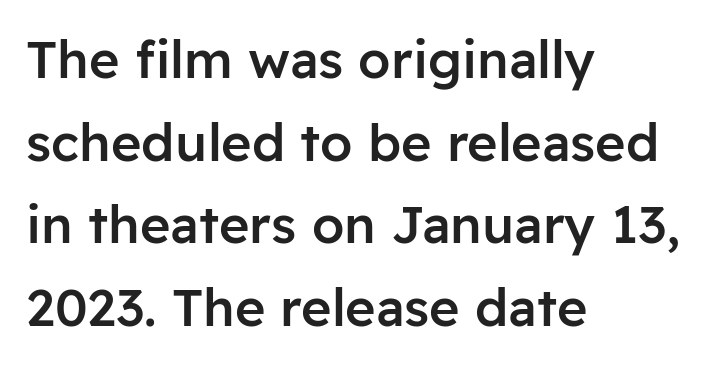
{"serif": "no", "italic": "no", "bold": "semi", "weight": "semibold", "width": "normal", "stroke_contrast": "low", "x_height": "medium", "monospaced": "no", "underline": "no", "align": "left", "line_spacing": "normal", "line_spacing_ratio": 1.59, "letter_spacing": "normal", "letter_spacing_em": 0.0, "glyph_px": 52}
